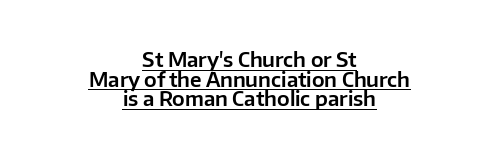
The image shows 20 px text type, upright; set centered, tight line spacing (0.98x), normal letter spacing, underlined.
